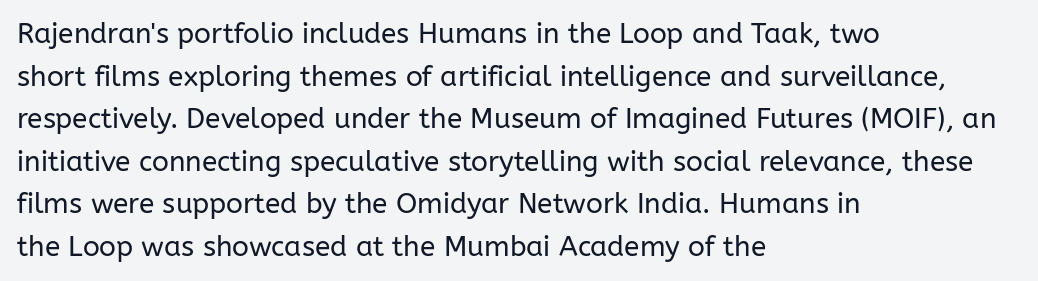
{"serif": "no", "italic": "no", "bold": "no", "weight": "regular", "width": "normal", "stroke_contrast": "low", "x_height": "medium", "monospaced": "no", "underline": "no", "align": "left", "line_spacing": "normal", "line_spacing_ratio": 1.52, "letter_spacing": "normal", "letter_spacing_em": 0.0, "glyph_px": 28}
